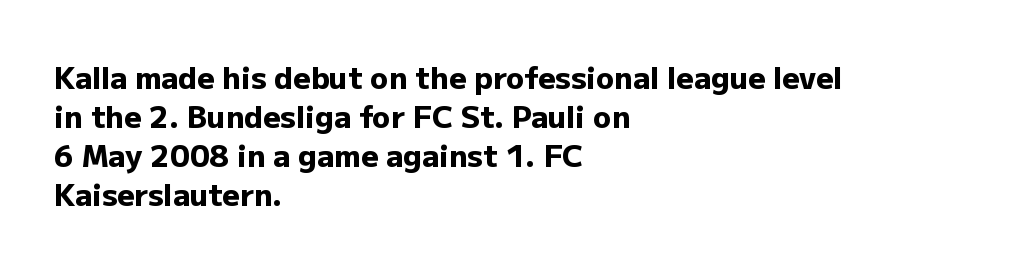
The image shows 30 px heavy sans-serif type, upright; set left-aligned, normal line spacing (1.3x), normal letter spacing, not underlined; low stroke contrast and a medium x-height.
